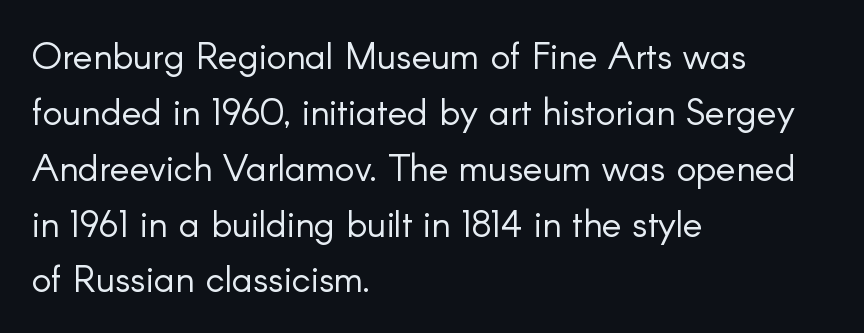
The image shows 37 px light sans-serif type, upright; set left-aligned, normal line spacing (1.51x), normal letter spacing, not underlined; low stroke contrast and a small x-height.
